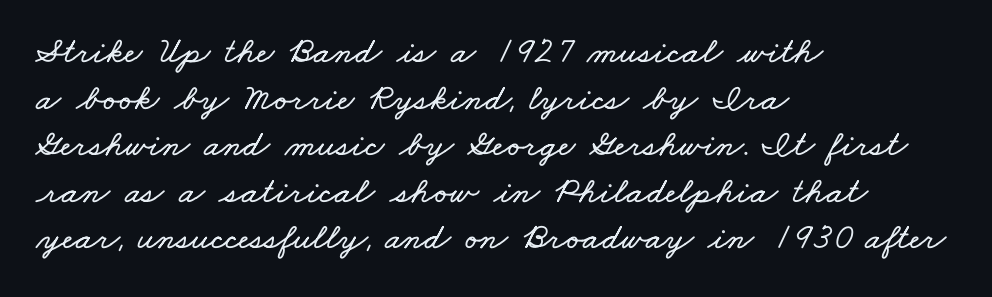
{"width": "wide", "stroke_contrast": "low", "x_height": "small", "monospaced": "no", "underline": "no", "align": "left", "line_spacing": "normal", "line_spacing_ratio": 1.26, "letter_spacing": "normal", "letter_spacing_em": 0.0, "glyph_px": 37}
